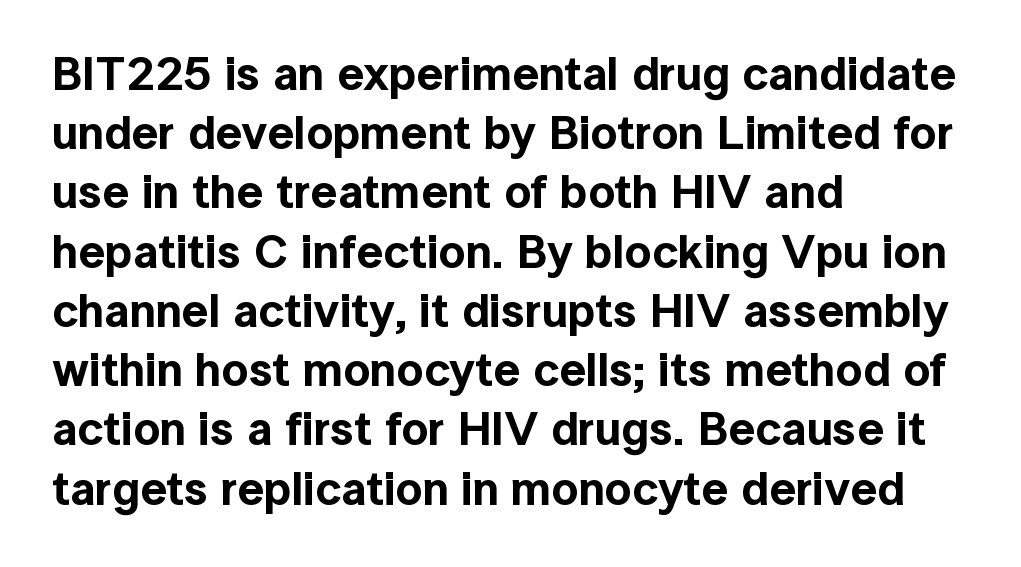
The image shows 47 px sans-serif type, upright; set left-aligned, normal line spacing (1.26x), normal letter spacing, not underlined; a medium x-height.
